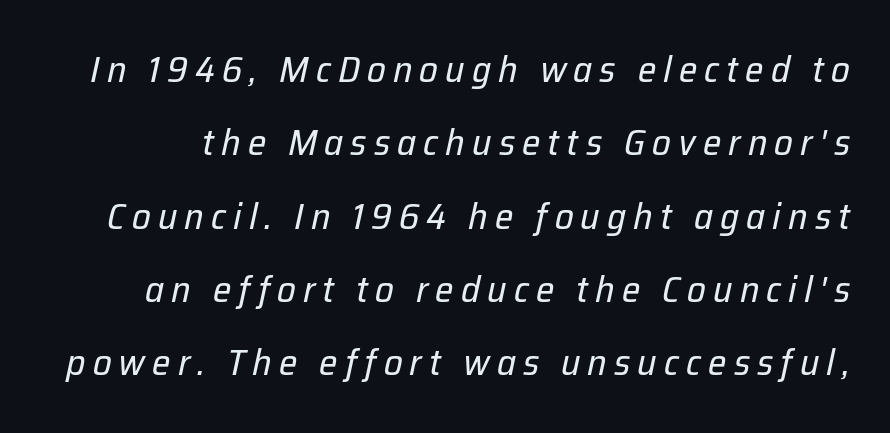
Think of a printed novel: that variable character pitch is what you see here. The weight tops out at a normal text grade. The string is rendered with underlining switched off. Emphasis-style slanted type is in use.
